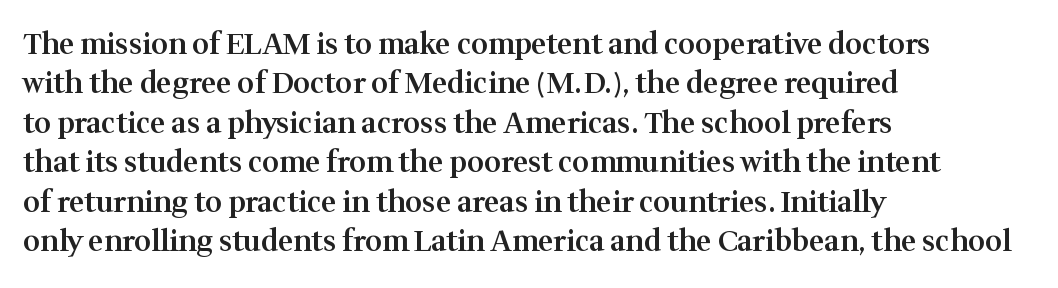
{"serif": "yes", "italic": "no", "bold": "semi", "weight": "semibold", "width": "normal", "stroke_contrast": "medium", "x_height": "medium", "monospaced": "no", "underline": "no", "align": "left", "line_spacing": "normal", "line_spacing_ratio": 1.36, "letter_spacing": "normal", "letter_spacing_em": 0.0, "glyph_px": 29}
